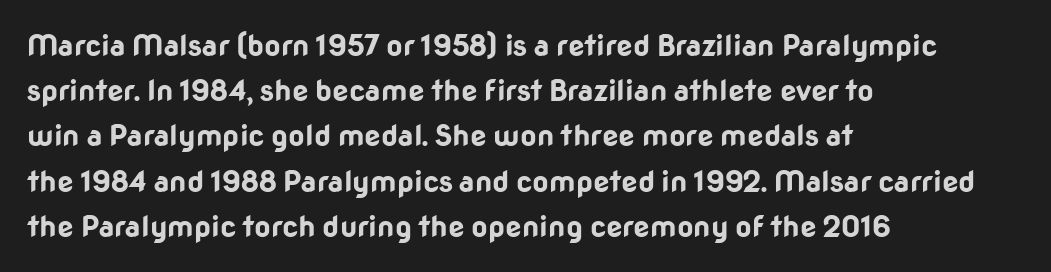
{"serif": "no", "italic": "no", "bold": "yes", "weight": "bold", "width": "normal", "stroke_contrast": "low", "x_height": "medium", "monospaced": "no", "underline": "no", "align": "left", "line_spacing": "normal", "line_spacing_ratio": 1.56, "letter_spacing": "normal", "letter_spacing_em": 0.0, "glyph_px": 29}
